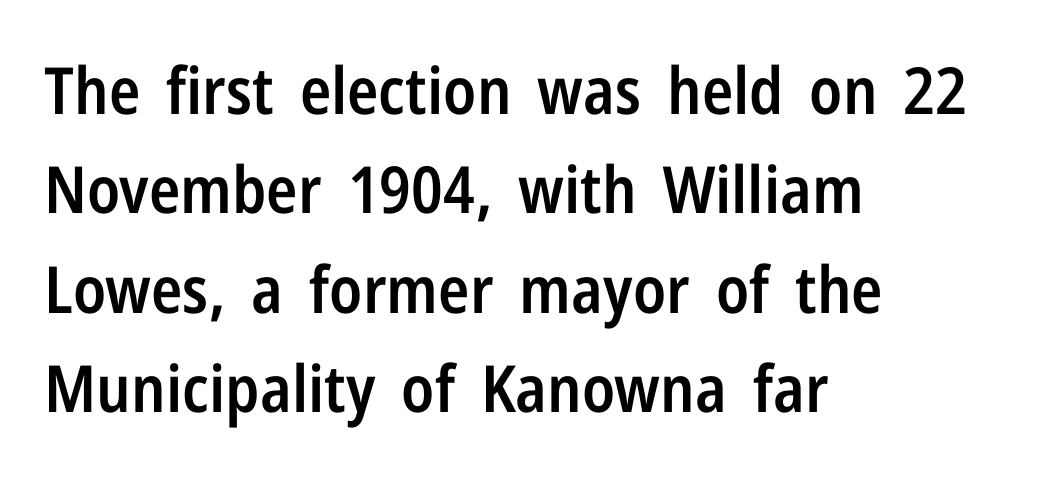
{"serif": "no", "italic": "no", "bold": "semi", "weight": "semibold", "width": "condensed", "stroke_contrast": "low", "x_height": "medium", "monospaced": "no", "underline": "no", "align": "left", "line_spacing": "normal", "line_spacing_ratio": 1.53, "letter_spacing": "normal", "letter_spacing_em": 0.0, "glyph_px": 65}
